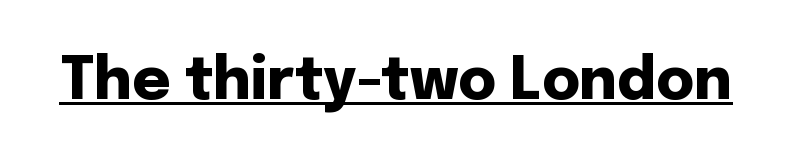
{"serif": "no", "italic": "no", "bold": "yes", "weight": "heavy", "width": "normal", "stroke_contrast": "low", "x_height": "medium", "monospaced": "no", "underline": "yes", "letter_spacing": "normal", "letter_spacing_em": 0.0, "glyph_px": 58}
